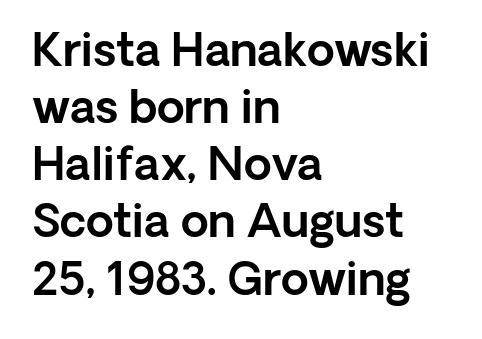
{"serif": "no", "italic": "no", "width": "normal", "x_height": "medium", "monospaced": "no", "underline": "no", "align": "left", "line_spacing": "normal", "line_spacing_ratio": 1.27, "letter_spacing": "normal", "letter_spacing_em": 0.0, "glyph_px": 45}
